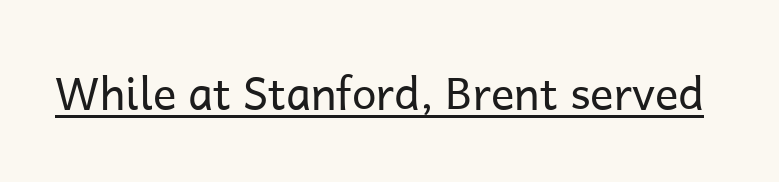
{"serif": "no", "italic": "no", "bold": "no", "weight": "regular", "width": "normal", "stroke_contrast": "low", "x_height": "medium", "monospaced": "no", "underline": "yes", "letter_spacing": "normal", "letter_spacing_em": 0.0, "glyph_px": 44}
